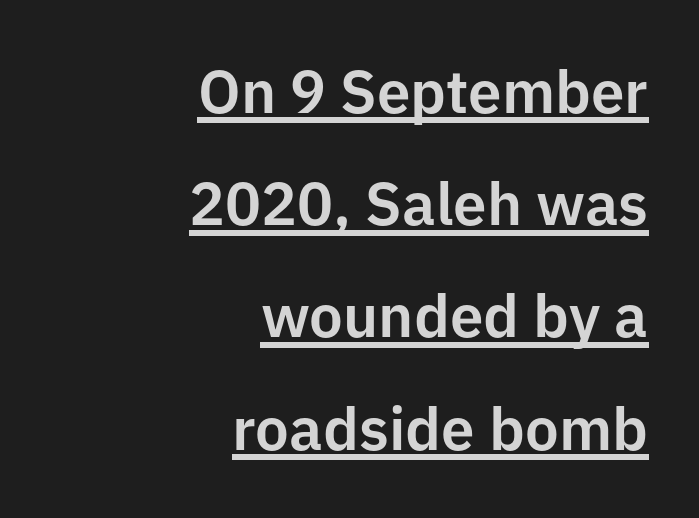
This is underlined copy, the kind a proofreader might mark for attention. Does the lettering tilt? It doesn't — this is upright. This sample uses a sans-serif face. This sample has the flowing, uneven cadence of proportional lettering. One-word summary of the alignment: right. A typesetter would call this zero additional tracking.
